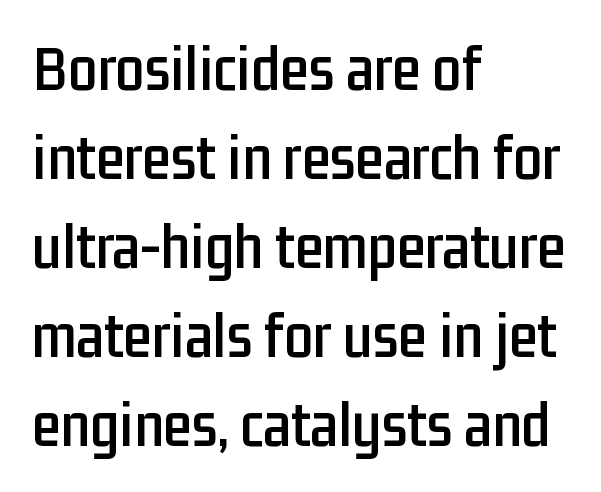
The image shows 65 px condensed sans-serif type, upright; set left-aligned, normal line spacing (1.37x), normal letter spacing, not underlined; low stroke contrast and a medium x-height.
